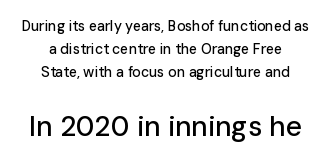
The image shows 28 px sans-serif type, upright; set centered, normal line spacing (1.64x), normal letter spacing, not underlined; the second (bottom) block is 2.0x larger; low stroke contrast and a medium x-height.
